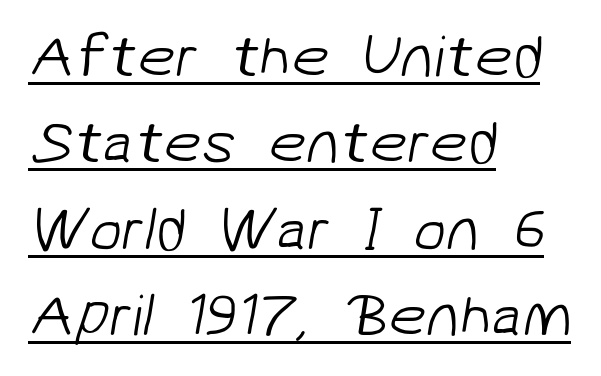
Reading down the column, the eye jumps a familiar distance to each next line. This sample has the flowing, uneven cadence of proportional lettering. Stroke terminals: plain, sans-serif. The letterforms sit at book weight or below.
